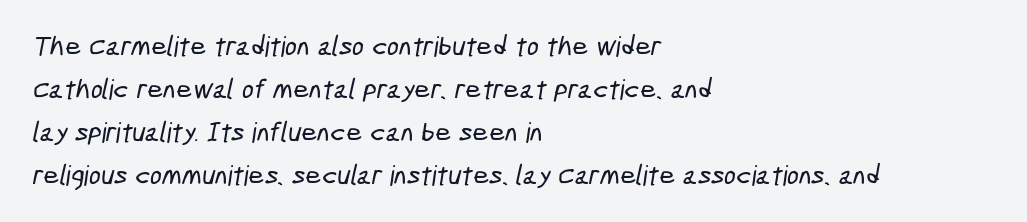
{"serif": "no", "width": "condensed", "stroke_contrast": "low", "x_height": "medium", "monospaced": "no", "underline": "no", "align": "left", "line_spacing": "normal", "line_spacing_ratio": 1.53, "letter_spacing": "normal", "letter_spacing_em": 0.0, "glyph_px": 28}
